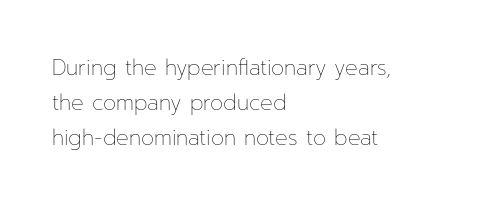
Which margin do the lines hug? The left one — the right edge is uneven. Does the lettering tilt? It doesn't — this is upright. The space directly below the letters is spotless. Horizontal bands of white between lines are of average thickness. The face looks like a standard text weight, possibly lighter.
